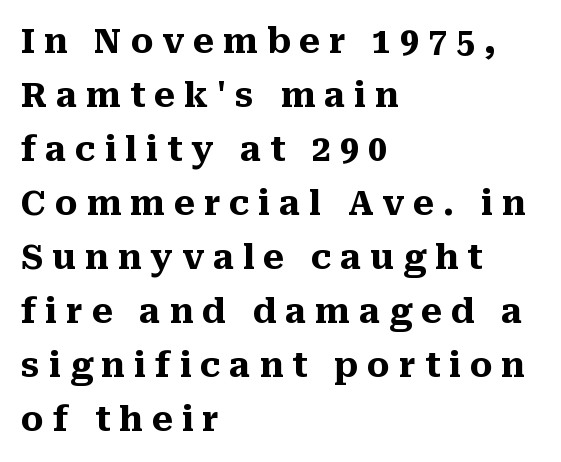
{"serif": "yes", "italic": "no", "bold": "yes", "weight": "heavy", "width": "normal", "stroke_contrast": "medium", "x_height": "medium", "monospaced": "no", "underline": "no", "align": "left", "line_spacing": "normal", "line_spacing_ratio": 1.59, "letter_spacing": "wide", "letter_spacing_em": 0.26, "glyph_px": 34}
